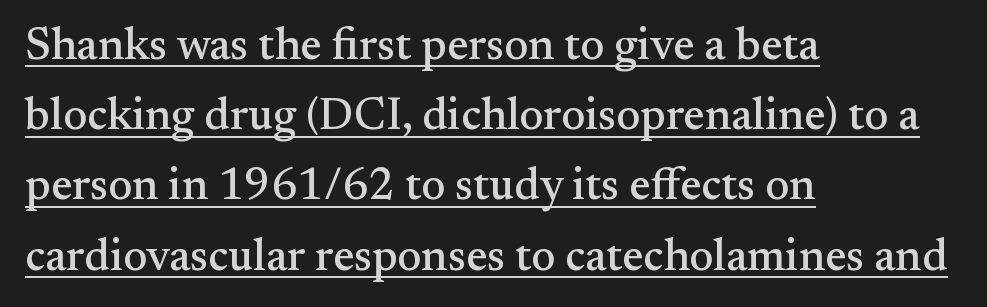
Notice how the stems are strictly vertical — no italics here. Stroke terminals: seriffed. The specimen includes a rule beneath the text block's lines. You could not count columns in this text — the font is proportionally spaced. Normally led — the rows are evenly, conventionally spaced.
